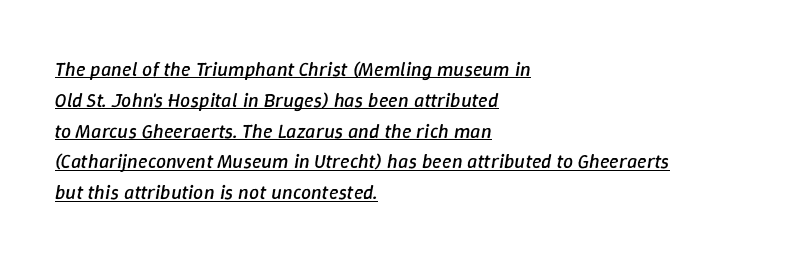
The font sits on the lighter half of the weight spectrum, regular included. Notice how the passage keeps a crisp vertical edge on the left only. Descenders here cross a horizontal rule under the line. The vertical gap from one line to the next is medium. Style check: oblique. Between one letter and the next there's only the usual sliver of space.
